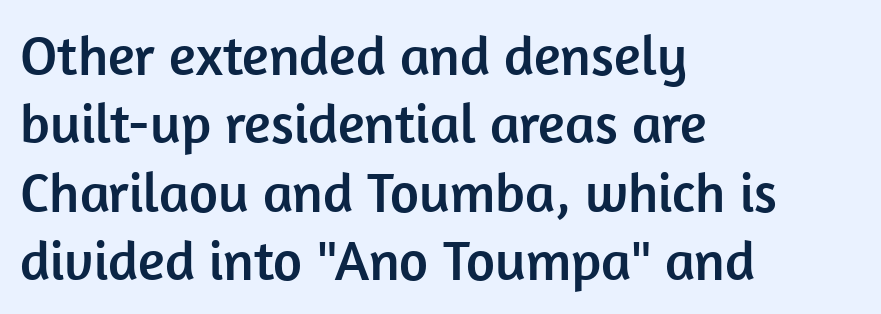
You can tell from the bare stems that sans-serif type was used. The rendering uses natural spacing where letterforms have individual widths. Every character sits straight up, as roman type does. Nobody drew a line under any word here.
